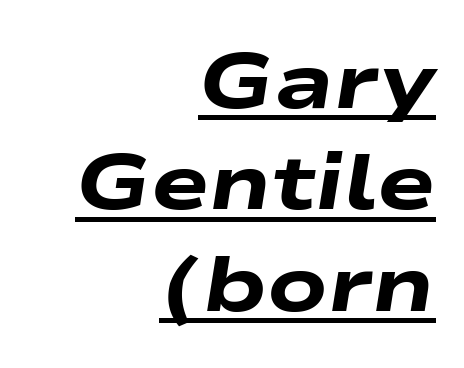
The image shows 78 px heavy, wide type, italic (leaning right); set right-aligned, normal line spacing (1.3x), normal letter spacing, underlined; low stroke contrast and a medium x-height.
